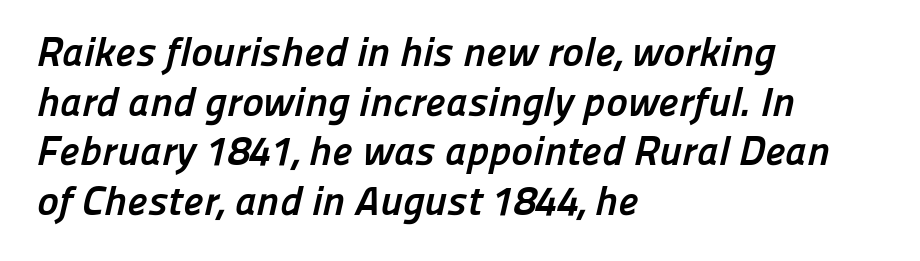
The image shows 41 px semibold sans-serif type; set left-aligned, line spacing 1.21x, normal letter spacing, not underlined; low stroke contrast and a medium x-height.
